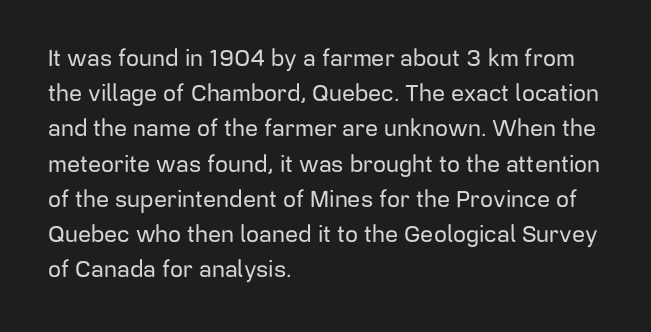
Q: Is the text italic (slanted)? A: No, it is upright.
Q: Is the text underlined? A: No.
Q: How is the paragraph aligned? A: Left-aligned.
Q: Is the spacing between letters normal or unusually wide? A: Normal.
Q: Is the spacing between lines tight, normal or loose? A: Normal.
